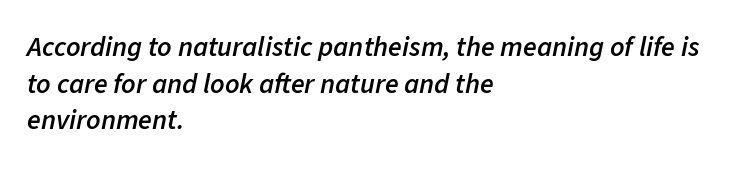
{"italic": "yes", "lean": "right", "slant_degrees": 11, "bold": "semi", "weight": "semibold", "width": "normal", "stroke_contrast": "low", "x_height": "medium", "monospaced": "no", "underline": "no", "align": "left", "line_spacing": "normal", "line_spacing_ratio": 1.31, "letter_spacing": "normal", "letter_spacing_em": 0.0, "glyph_px": 28}
